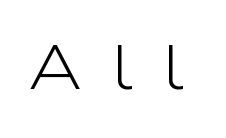
{"serif": "no", "italic": "no", "bold": "no", "weight": "light", "width": "wide", "stroke_contrast": "low", "x_height": "medium", "monospaced": "no", "underline": "no", "letter_spacing": "wide", "letter_spacing_em": 0.46, "glyph_px": 61}
